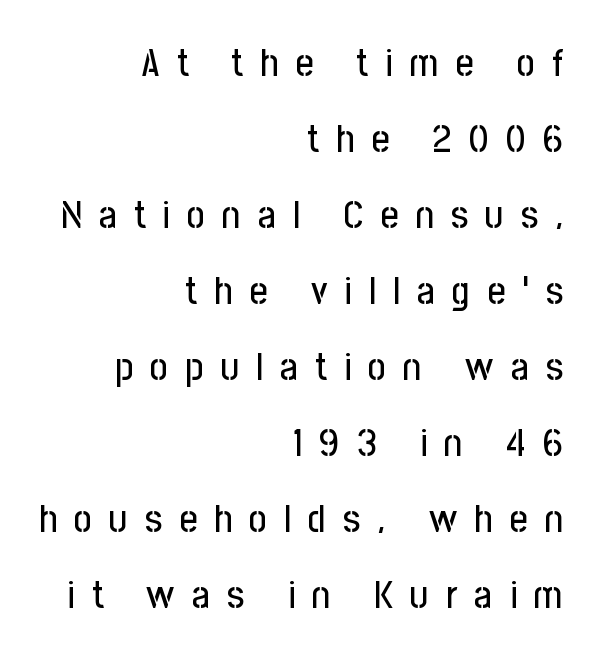
There is plenty of visible air inserted between adjacent glyphs. Examine the stroke ends and you'll find no serifs. Words float on clear page, feet unadorned. Each letter keeps its own natural width here, so spacing adapts to shape. The paragraph has a hard right edge and a soft left edge. The font's upright variant was chosen for this text.
